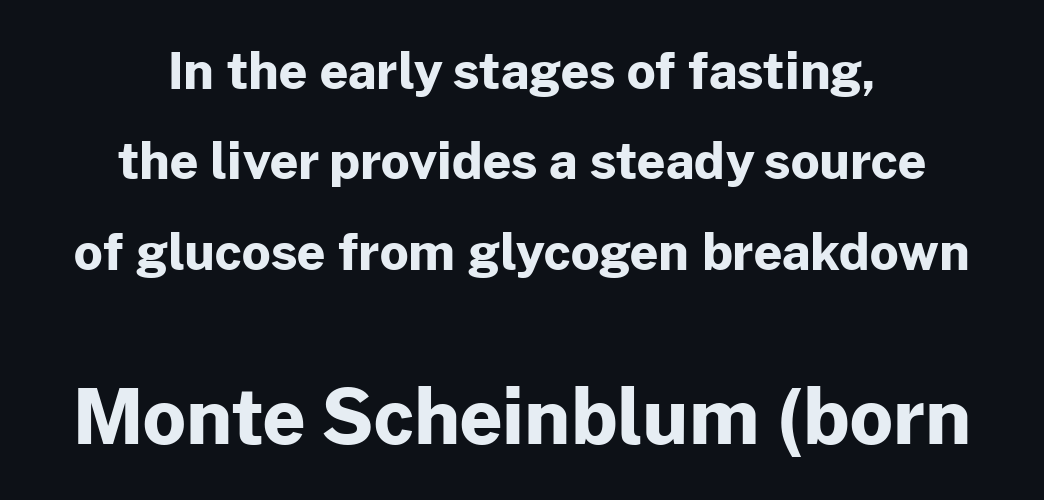
Q: Is the text bold? A: Yes.
Q: Is the text italic (slanted)? A: No, it is upright.
Q: Is the typeface a serif or a sans-serif typeface? A: Sans-serif.
Q: Is the text underlined? A: No.
Q: How is the paragraph aligned? A: Centered.
Q: Is the spacing between letters normal or unusually wide? A: Normal.
Q: Which block of text is set in a larger size, the first (top) or the second (bottom)? A: The second (bottom) one.
Q: Width (condensed, normal, or wide)? A: Normal.
Q: Stroke contrast? A: Low.
Q: x-height? A: Medium.
Q: Monospaced? A: No.
